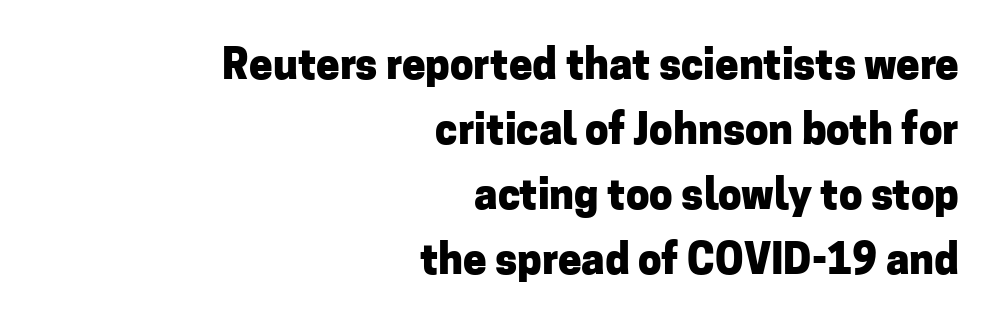
The letters sit at their default tracking, neither squeezed nor spread. On the weight axis this lands at bold, roughly 700. Quick note: interline space is typical. The font family rendered here belongs to the sans-serif group. Check the space under the baseline: it is left empty.
